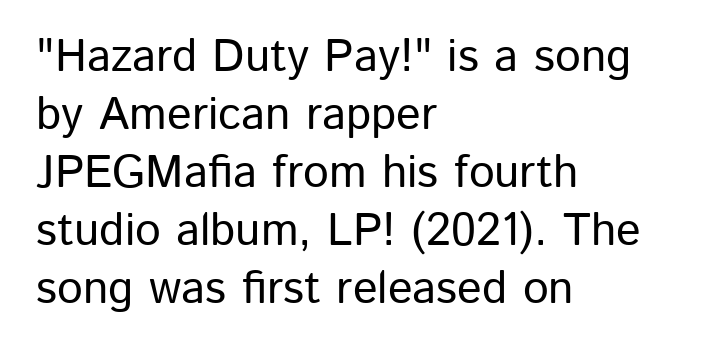
Q: Is the text italic (slanted)? A: No, it is upright.
Q: Is the typeface a serif or a sans-serif typeface? A: Sans-serif.
Q: Is the text underlined? A: No.
Q: How is the paragraph aligned? A: Left-aligned.
Q: Is the spacing between letters normal or unusually wide? A: Normal.
Q: Is the spacing between lines tight, normal or loose? A: Normal.
Q: Width (condensed, normal, or wide)? A: Normal.
Q: Stroke contrast? A: Low.
Q: x-height? A: Medium.
Q: Monospaced? A: No.
